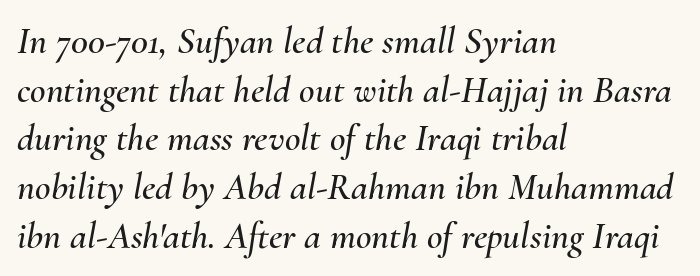
Words float on clear page, feet unadorned. The space between consecutive lines is moderate. The face used here is proportionally spaced, like ordinary book or web type. Inter-character spacing is left at the font's built-in metrics. Yep, that's italic — everything's leaning.
